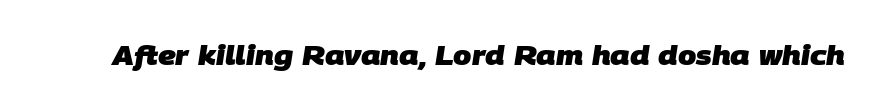
{"bold": "yes", "underline": "no", "letter_spacing": "normal", "letter_spacing_em": 0.0, "glyph_px": 26}
